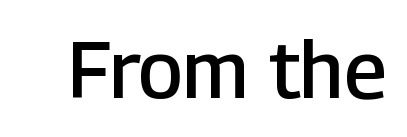
Q: Is the text bold? A: Semi-bold.
Q: Is the text italic (slanted)? A: No, it is upright.
Q: Is the typeface a serif or a sans-serif typeface? A: Sans-serif.
Q: Is the text underlined? A: No.
Q: Is the spacing between letters normal or unusually wide? A: Normal.
Q: Width (condensed, normal, or wide)? A: Normal.
Q: Stroke contrast? A: Low.
Q: x-height? A: Medium.
Q: Monospaced? A: No.
